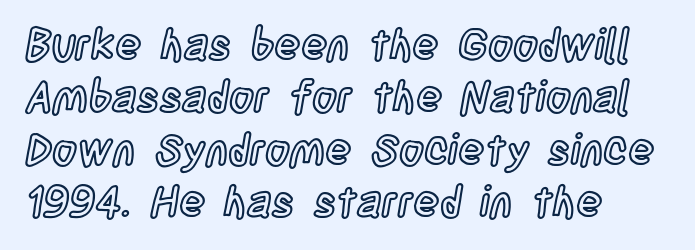
Q: Is the text italic (slanted)? A: Yes.
Q: Is the text underlined? A: No.
Q: How is the paragraph aligned? A: Left-aligned.
Q: Is the spacing between letters normal or unusually wide? A: Normal.
Q: Width (condensed, normal, or wide)? A: Condensed.
Q: x-height? A: Large.
Q: Monospaced? A: No.
